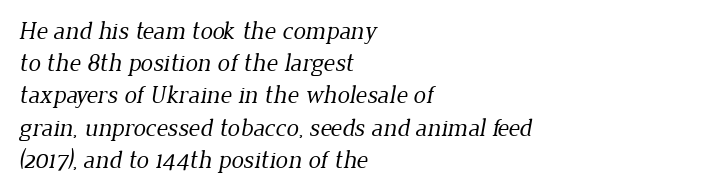
Q: Is the text bold? A: No.
Q: Is the text underlined? A: No.
Q: How is the paragraph aligned? A: Left-aligned.
Q: Is the spacing between letters normal or unusually wide? A: Normal.
Q: Is the spacing between lines tight, normal or loose? A: Normal.
